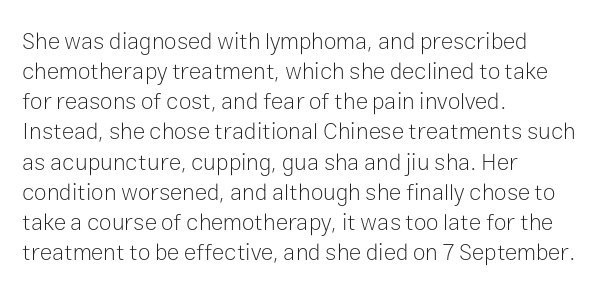
Q: Is the text bold? A: No.
Q: Is the text italic (slanted)? A: No, it is upright.
Q: Is the text underlined? A: No.
Q: How is the paragraph aligned? A: Left-aligned.
Q: Is the spacing between letters normal or unusually wide? A: Normal.
Q: Is the spacing between lines tight, normal or loose? A: Normal.
